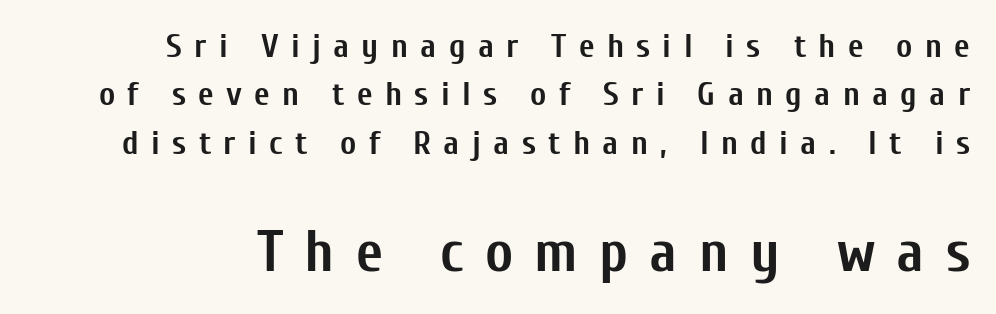
{"serif": "no", "italic": "no", "bold": "yes", "weight": "semibold", "width": "condensed", "stroke_contrast": "low", "x_height": "medium", "monospaced": "no", "underline": "no", "line_spacing": "normal", "line_spacing_ratio": 1.42, "letter_spacing": "wide", "letter_spacing_em": 0.36, "larger_block": "second", "size_ratio": 1.74, "glyph_px": 59}
